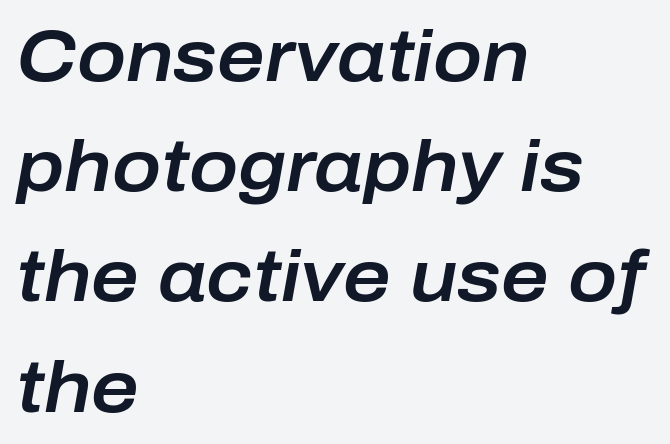
Q: Is the text italic (slanted)? A: Yes, it leans right by about 10 degrees.
Q: Is the text underlined? A: No.
Q: How is the paragraph aligned? A: Left-aligned.
Q: Is the spacing between letters normal or unusually wide? A: Normal.
Q: Is the spacing between lines tight, normal or loose? A: Normal.
Q: Width (condensed, normal, or wide)? A: Normal.
Q: Stroke contrast? A: Low.
Q: x-height? A: Medium.
Q: Monospaced? A: No.
